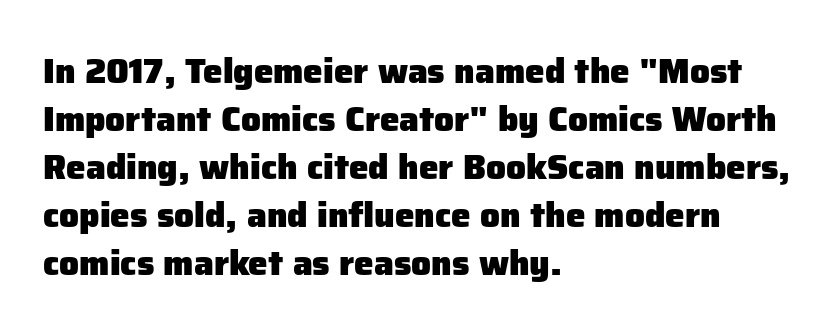
{"serif": "no", "italic": "no", "bold": "yes", "weight": "heavy", "width": "normal", "stroke_contrast": "low", "x_height": "medium", "monospaced": "no", "underline": "no", "align": "left", "line_spacing": "normal", "line_spacing_ratio": 1.37, "letter_spacing": "normal", "letter_spacing_em": 0.0, "glyph_px": 35}
